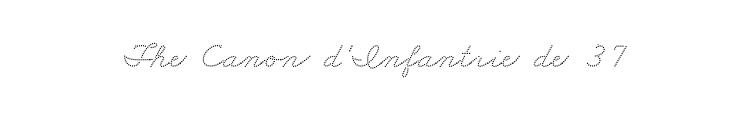
{"serif": "yes", "width": "wide", "stroke_contrast": "medium", "x_height": "small", "monospaced": "no", "underline": "no", "letter_spacing": "normal", "letter_spacing_em": 0.0, "glyph_px": 37}
